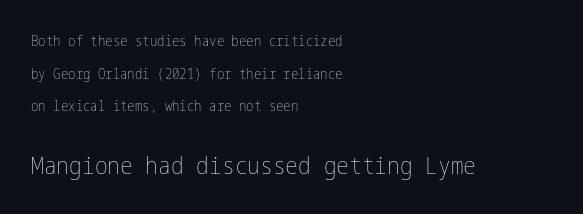
{"italic": "no", "bold": "no", "underline": "no", "align": "left", "line_spacing": "loose", "line_spacing_ratio": 2.33, "letter_spacing": "normal", "letter_spacing_em": 0.0, "larger_block": "second", "size_ratio": 1.71, "glyph_px": 24}
